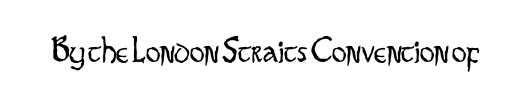
Each word holds together tightly as a unit, with standard inter-letter gaps. No chunkiness to these letters — they're not bold. No word sits above an underline. Quick note: not italic, upright.
